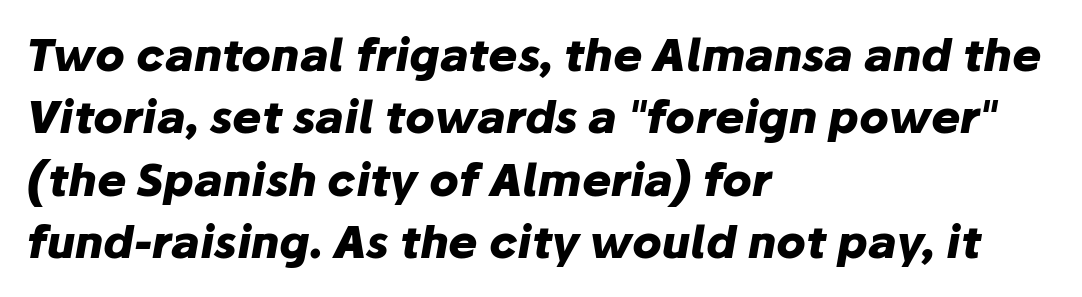
Q: Is the text bold? A: Yes.
Q: Is the text italic (slanted)? A: Yes, it leans right by about 10 degrees.
Q: Is the text underlined? A: No.
Q: How is the paragraph aligned? A: Left-aligned.
Q: Is the spacing between letters normal or unusually wide? A: Normal.
Q: Is the spacing between lines tight, normal or loose? A: Normal.
Q: Width (condensed, normal, or wide)? A: Normal.
Q: Stroke contrast? A: Low.
Q: x-height? A: Medium.
Q: Monospaced? A: No.
